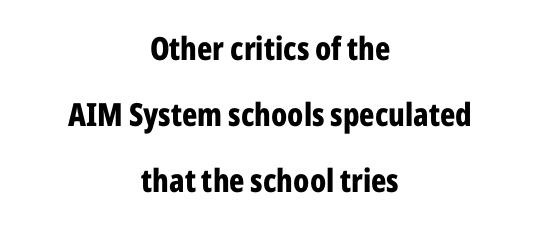
The image shows 32 px bold, condensed sans-serif type, upright; set centered, loose line spacing (2.06x), normal letter spacing, not underlined; low stroke contrast and a medium x-height.
